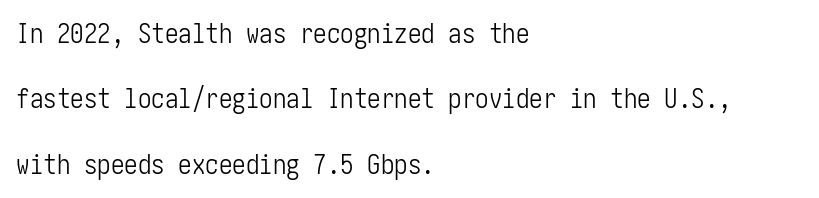
{"italic": "no", "bold": "no", "underline": "no", "align": "left", "line_spacing": "loose", "line_spacing_ratio": 2.42, "letter_spacing": "normal", "letter_spacing_em": 0.0, "glyph_px": 27}
